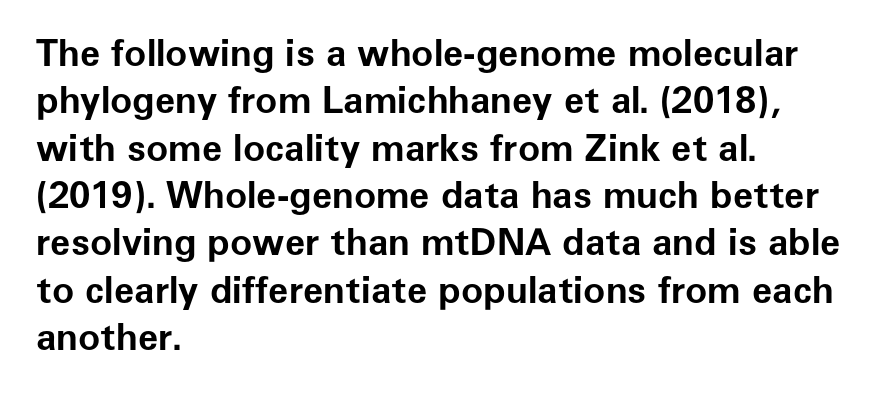
The image shows 37 px bold sans-serif type, upright; set left-aligned, normal line spacing (1.28x), normal letter spacing, not underlined; low stroke contrast and a medium x-height.
